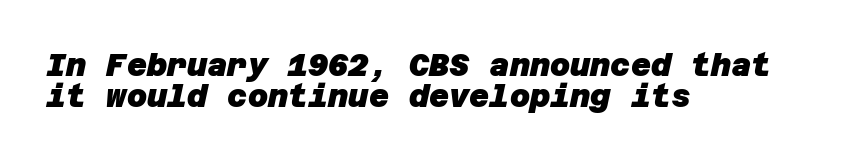
The image shows 31 px heavy sans-serif type; set left-aligned, tight line spacing (1.01x), normal letter spacing, not underlined; low stroke contrast and a large x-height.
